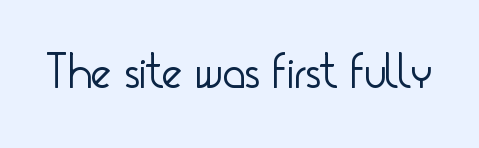
The image shows 49 px light, condensed sans-serif type, upright; set normal letter spacing, not underlined; low stroke contrast and a small x-height.
